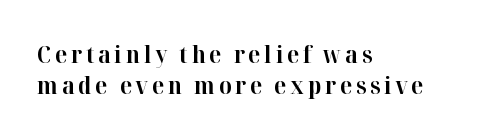
{"italic": "no", "bold": "yes", "underline": "no", "align": "left", "line_spacing": "normal", "line_spacing_ratio": 1.3, "glyph_px": 24}
